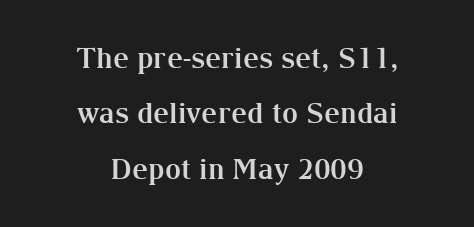
{"serif": "yes", "italic": "no", "bold": "yes", "weight": "bold", "width": "normal", "stroke_contrast": "medium", "x_height": "medium", "monospaced": "no", "underline": "no", "align": "center", "line_spacing": "loose", "line_spacing_ratio": 1.98, "letter_spacing": "normal", "letter_spacing_em": 0.0, "glyph_px": 28}
